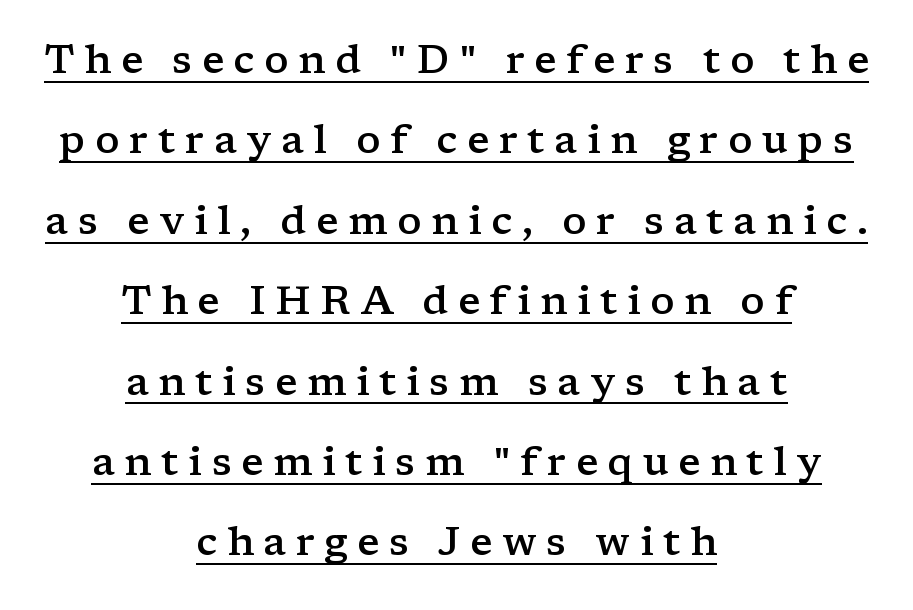
Compared with typical paragraphs, the rows here are farther apart. The lettering is marked with a stroke running underneath it. Looks like regular typesetting: each glyph gets only the width it needs. How heavy is the stroke? Medium-heavy — a semibold, shy of bold.
